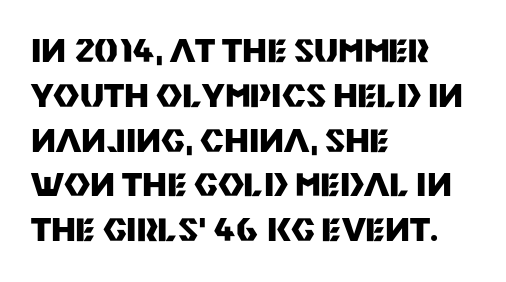
These words are printed bold, with thick strokes throughout. The type is set solid horizontally, with unmodified tracking. Character widths vary here, with narrow letters taking less room than wide ones. The foot of each line stays bare and open. Left-aligned paragraph, ragged on the right. Examine the stroke ends and you'll find no serifs.
